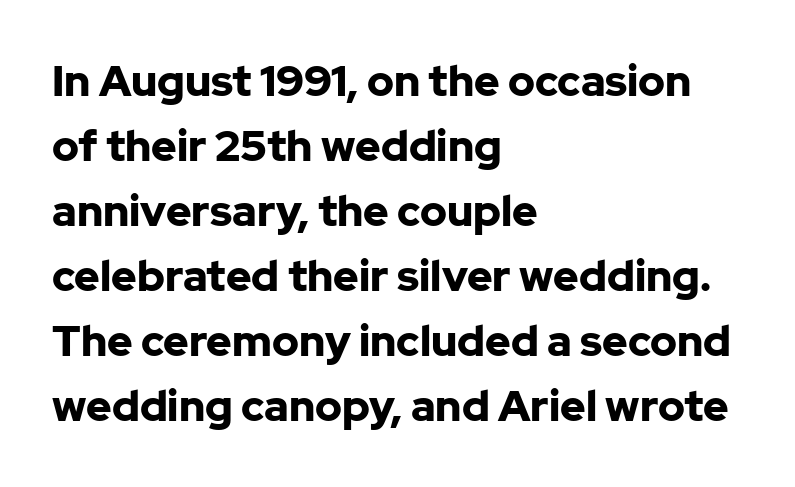
The image shows 43 px bold sans-serif type, upright; set left-aligned, normal line spacing (1.51x), normal letter spacing, not underlined; low stroke contrast and a medium x-height.
